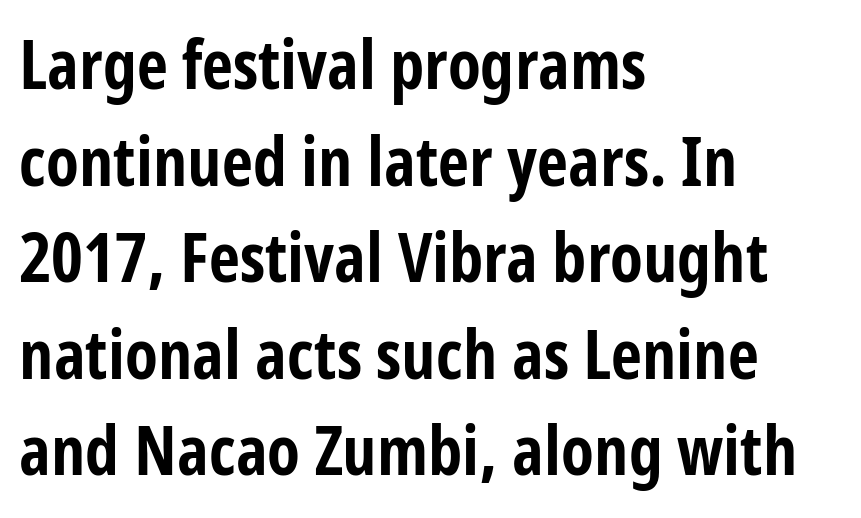
Stroke terminals: plain, sans-serif. Compared with typical paragraphs, the rows here are spaced about the same. Caption: bold face, heavy strokes. Varying glyph widths throughout — classic text-font behaviour.
